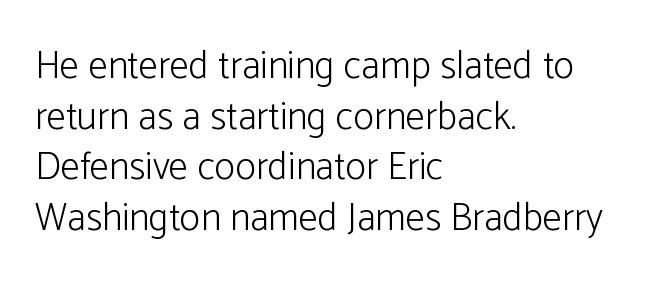
Q: Is the text bold? A: No.
Q: Is the text italic (slanted)? A: No, it is upright.
Q: Is the typeface a serif or a sans-serif typeface? A: Sans-serif.
Q: Is the text underlined? A: No.
Q: How is the paragraph aligned? A: Left-aligned.
Q: Is the spacing between letters normal or unusually wide? A: Normal.
Q: Is the spacing between lines tight, normal or loose? A: Normal.
Q: Width (condensed, normal, or wide)? A: Normal.
Q: Stroke contrast? A: Low.
Q: x-height? A: Medium.
Q: Monospaced? A: No.
